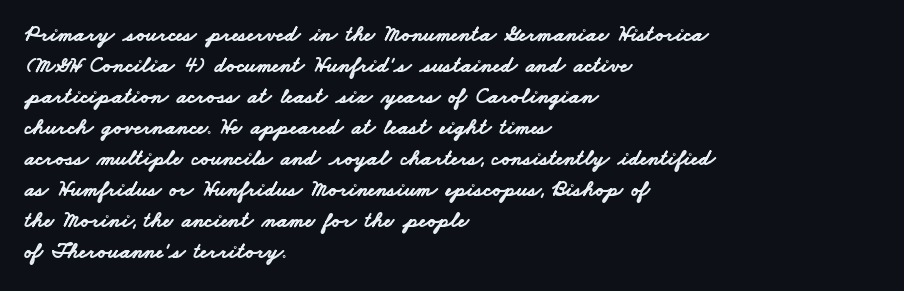
Is there much room between lines? A standard amount, neither cramped nor airy. You could call the tracking neutral — neither tight nor loose. Typesetter's note: full bold, strokes at maximum text heaviness. Glance below the letters and you will spot only blank space.
